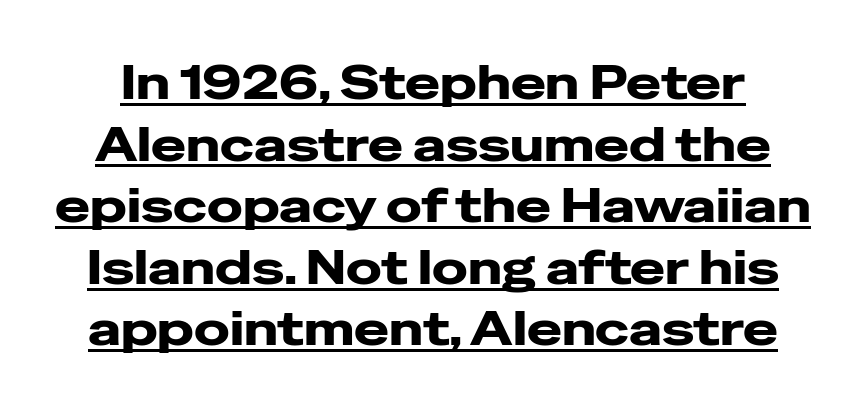
Has an underline been added? It has. Emphasis by weight is at full strength: bold. Glyph-to-glyph distance matches everyday printed text. Stroke terminals: plain, sans-serif.
